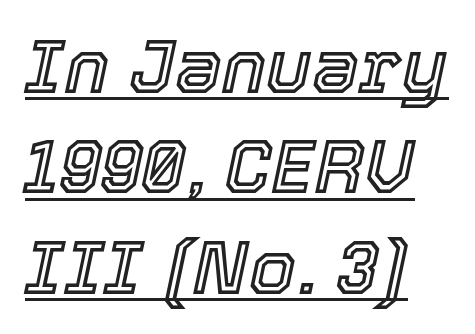
Q: Is the text italic (slanted)? A: Yes, it leans right by about 12 degrees.
Q: Is the text underlined? A: Yes.
Q: Is the spacing between letters normal or unusually wide? A: Normal.
Q: Is the spacing between lines tight, normal or loose? A: Normal.
Q: Width (condensed, normal, or wide)? A: Normal.
Q: x-height? A: Medium.
Q: Monospaced? A: No.
